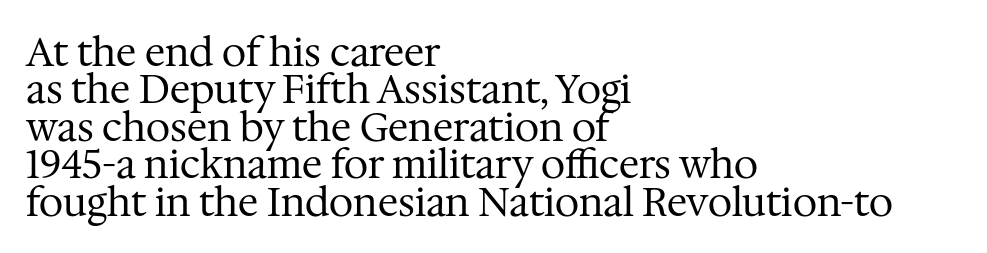
{"serif": "yes", "italic": "no", "bold": "no", "weight": "regular", "width": "normal", "stroke_contrast": "medium", "x_height": "medium", "monospaced": "no", "underline": "no", "align": "left", "line_spacing": "tight", "line_spacing_ratio": 0.96, "letter_spacing": "normal", "letter_spacing_em": 0.0, "glyph_px": 39}
